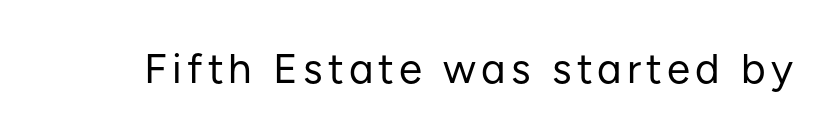
No italicization has been applied; the sample stays upright. Do the characters align in a grid? No, the font is proportional. Vertical stems look standard width or narrower in stroke. Has an underline been added? It has not. The rendering shows plain stroke endings on the letterforms — a sans-serif design.
